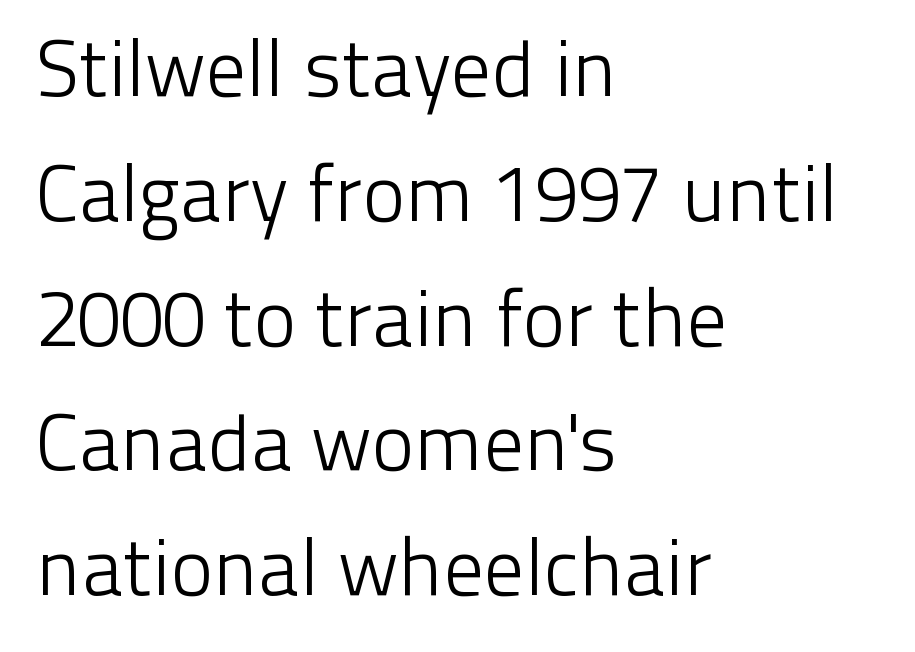
The image shows 80 px light sans-serif type, upright; set left-aligned, normal line spacing (1.56x), normal letter spacing, not underlined; low stroke contrast and a medium x-height.
